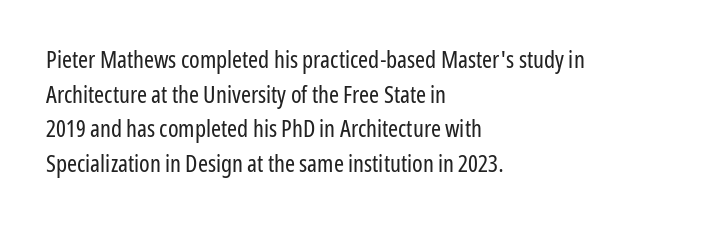
Regarding leading, the lines here are spaced in the standard way. The letters look calm and open, with moderate or lighter stems. Layout note: lines flush left. The rendering keeps characters at their native spacing. The lettering stays uniformly vertical, giving the passage a roman look. Underline: absent.
